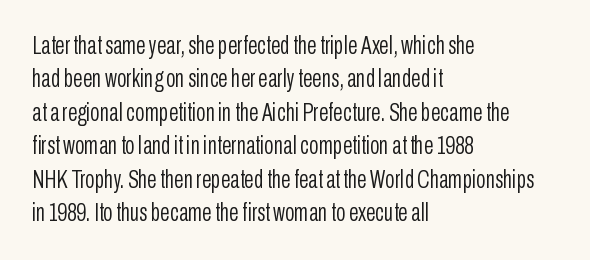
The image shows 25 px text type, upright; set left-aligned, normal line spacing (1.34x), normal letter spacing, not underlined.
